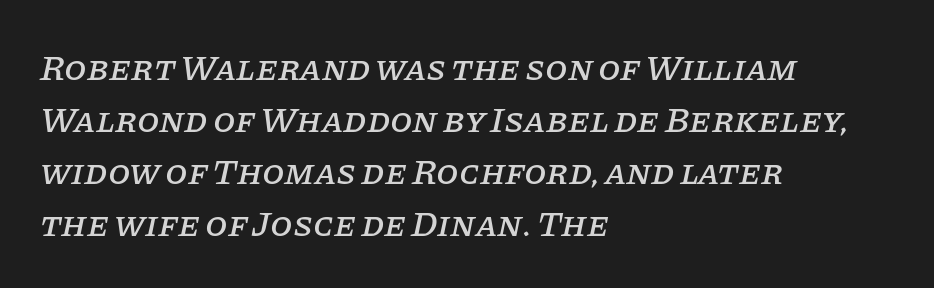
{"serif": "yes", "italic": "yes", "lean": "right", "slant_degrees": 11, "width": "normal", "stroke_contrast": "low", "x_height": "large", "monospaced": "no", "underline": "no", "align": "left", "line_spacing": "normal", "line_spacing_ratio": 1.44, "letter_spacing": "normal", "letter_spacing_em": 0.0, "glyph_px": 36}
